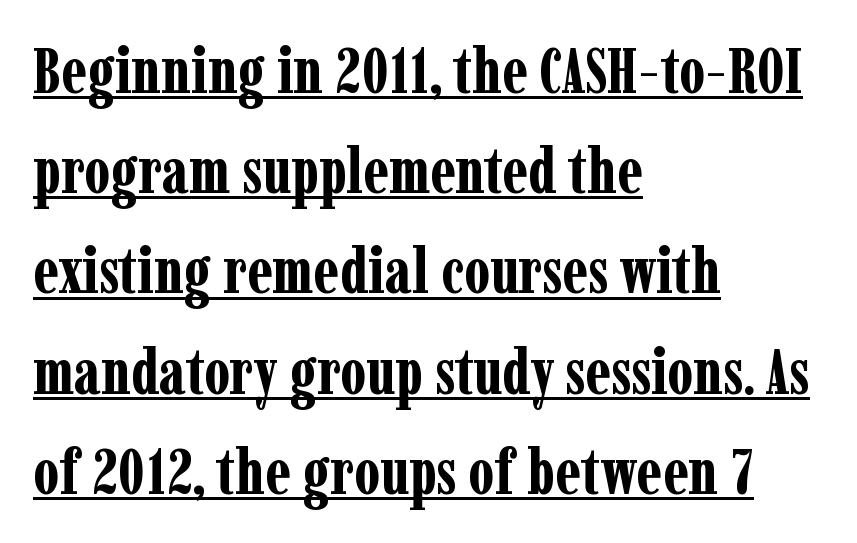
Each new line begins a customary step beneath the previous one. The type is set solid horizontally, with unmodified tracking. One-word summary of the alignment: left. Somebody hit Ctrl+U on this one — the words are underlined.
